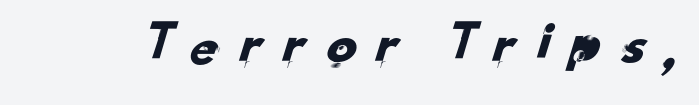
The image shows 60 px sans-serif type; set unusually wide letter spacing (+0.26 em), not underlined; low stroke contrast and a small x-height.
